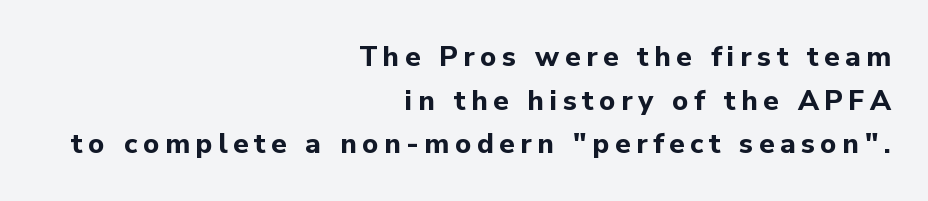
These lines were composed using upright roman letters. How are the letters spaced? Widely, with obvious added tracking. Compared with typical paragraphs, the rows here are spaced about the same. The passage shown is typed in a proportional face where columns would drift. You can tell from the bare stems that sans-serif type was used.
